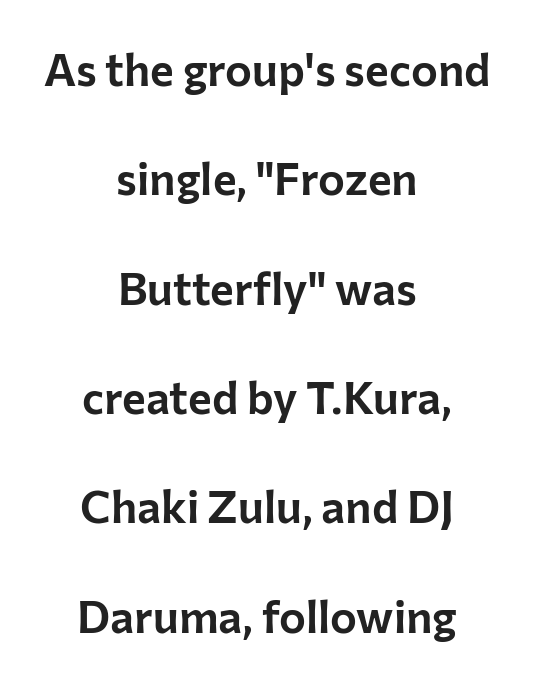
Proportional: the letters do not fall into vertical columns. To sum up the face: it is a sans, with no serifs. The area under the type is left untouched. The passage shown stacks its lines with a broad gap. The axis of the letterforms is exactly vertical. This rendering uses center alignment, leaving both contours irregular but symmetric.
